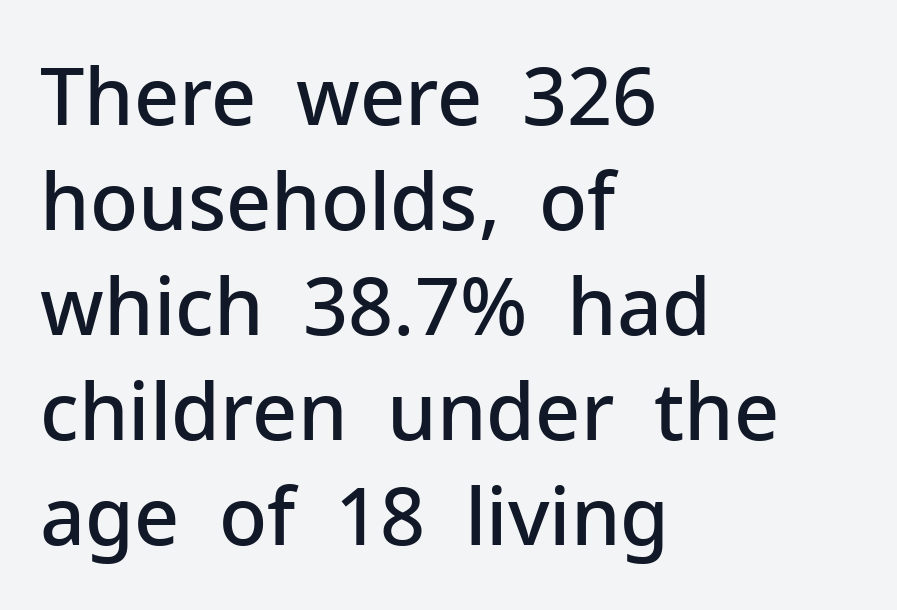
Q: Is the text bold? A: Semi-bold.
Q: Is the text italic (slanted)? A: No, it is upright.
Q: Is the typeface a serif or a sans-serif typeface? A: Sans-serif.
Q: Is the text underlined? A: No.
Q: How is the paragraph aligned? A: Left-aligned.
Q: Is the spacing between letters normal or unusually wide? A: Normal.
Q: Is the spacing between lines tight, normal or loose? A: Normal.
Q: Width (condensed, normal, or wide)? A: Normal.
Q: Stroke contrast? A: Low.
Q: x-height? A: Medium.
Q: Monospaced? A: No.
